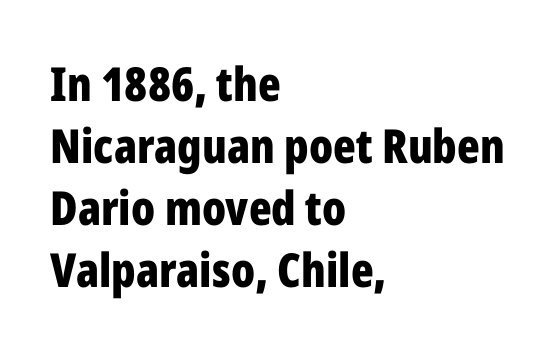
{"serif": "no", "italic": "no", "bold": "yes", "weight": "bold", "width": "condensed", "stroke_contrast": "low", "x_height": "medium", "monospaced": "no", "underline": "no", "align": "left", "line_spacing": "normal", "line_spacing_ratio": 1.32, "letter_spacing": "normal", "letter_spacing_em": 0.0, "glyph_px": 47}
